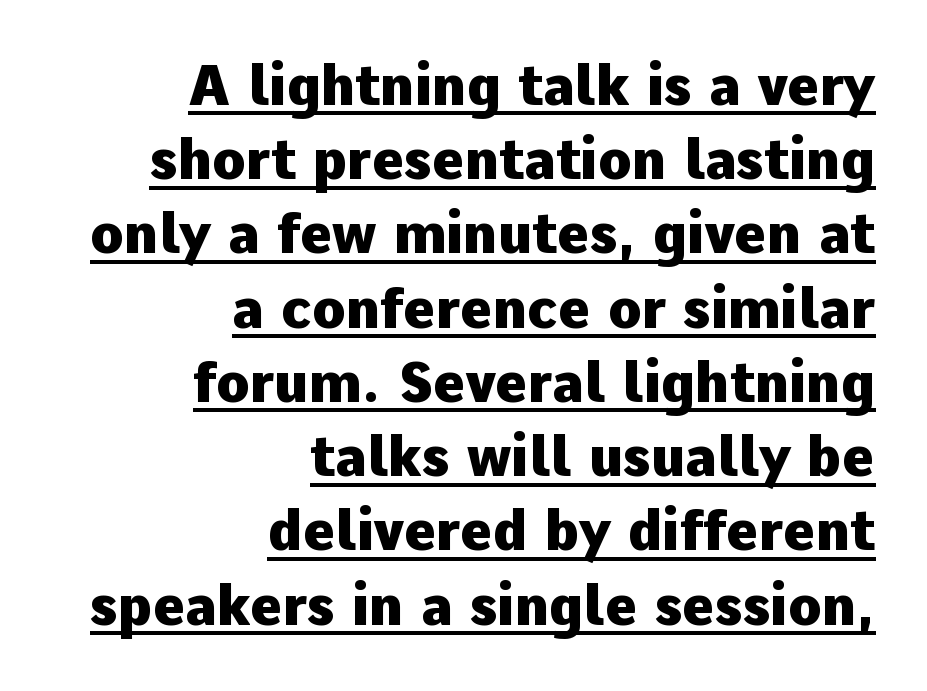
Tracking here is standard; glyphs follow each other at the usual distance. You can tell it's not italic because the verticals are truly vertical. The words here are underlined. Check where the strokes stop: nothing finishes them off — pure sans.
